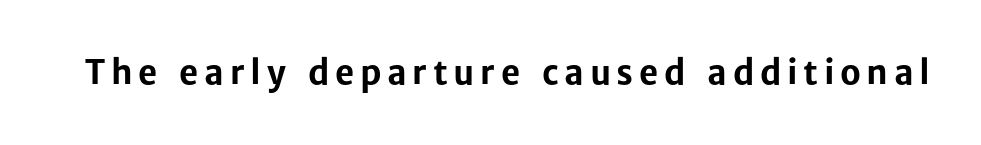
The image shows 33 px bold sans-serif type, upright; set not underlined; low stroke contrast and a medium x-height.
